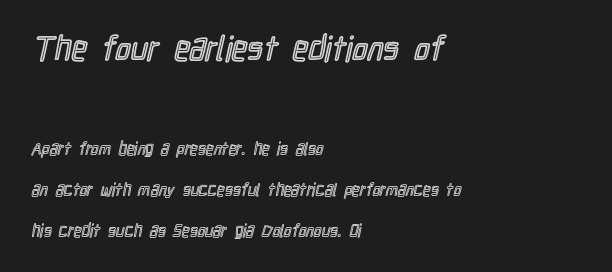
The image shows 34 px condensed type; set left-aligned, loose line spacing (2.41x), normal letter spacing, not underlined; the first (top) block is 2.0x larger; a medium x-height.
